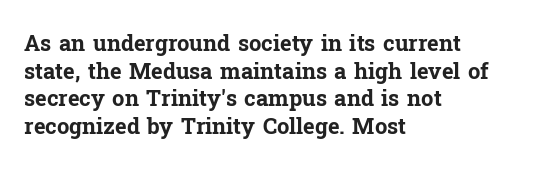
These words are printed bold, with thick strokes throughout. The string is rendered with underlining switched off. What's the leading like? Ordinary, nothing unusual. Tracking value appears to be zero — textbook default spacing. This rendering uses left alignment, leaving the right contour irregular. Every stem runs plumb, perpendicular to the baseline.
